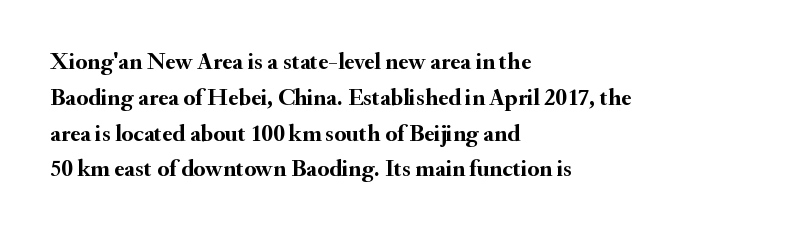
{"italic": "no", "bold": "yes", "underline": "no", "align": "left", "line_spacing": "normal", "line_spacing_ratio": 1.49, "letter_spacing": "normal", "letter_spacing_em": 0.0, "glyph_px": 24}
